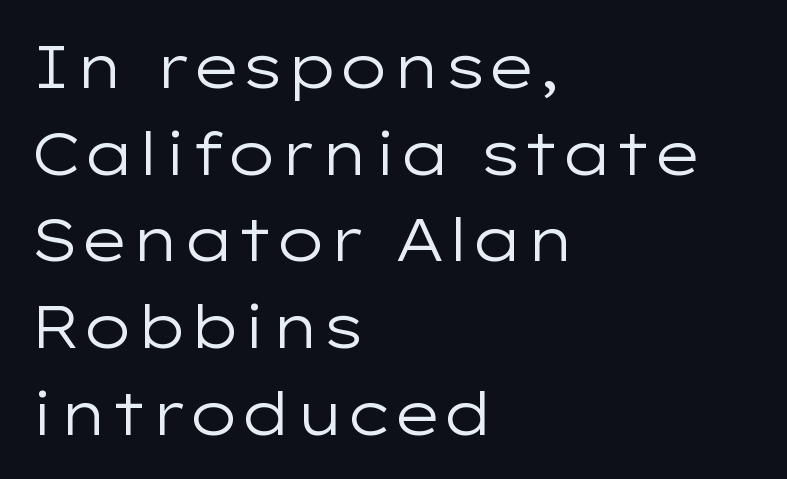
The paragraph has a hard left edge and a soft right edge. One glance says typical: line gaps are just what's usual. Designer's note — italics off, roman on. Does the type have serifs? No, each stem ends abruptly. Stems and bowls with no extra thickness — not bold. Note the varied advance widths — an 'i' is clearly narrower than an 'm'.
